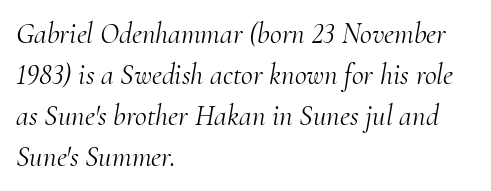
{"serif": "yes", "italic": "yes", "lean": "right", "slant_degrees": 10, "bold": "no", "weight": "light", "width": "normal", "stroke_contrast": "medium", "x_height": "small", "monospaced": "no", "underline": "no", "align": "left", "line_spacing": "normal", "line_spacing_ratio": 1.41, "letter_spacing": "normal", "letter_spacing_em": 0.0, "glyph_px": 29}
